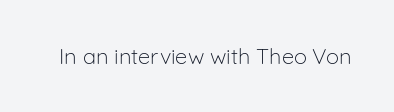
{"italic": "no", "bold": "no", "underline": "no", "letter_spacing": "normal", "letter_spacing_em": 0.0, "glyph_px": 22}
